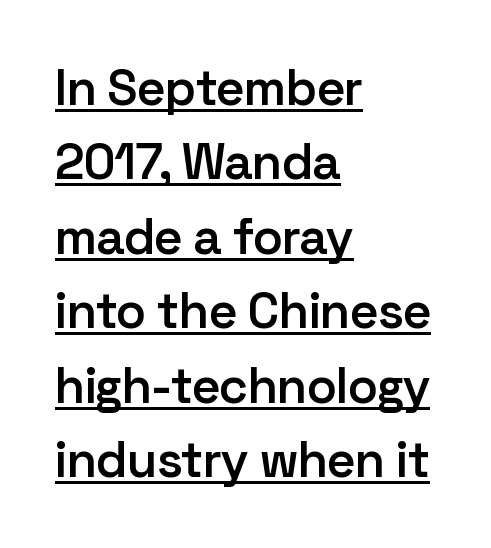
The image shows 50 px semibold sans-serif type, upright; set left-aligned, normal line spacing (1.49x), normal letter spacing, underlined; low stroke contrast and a medium x-height.
